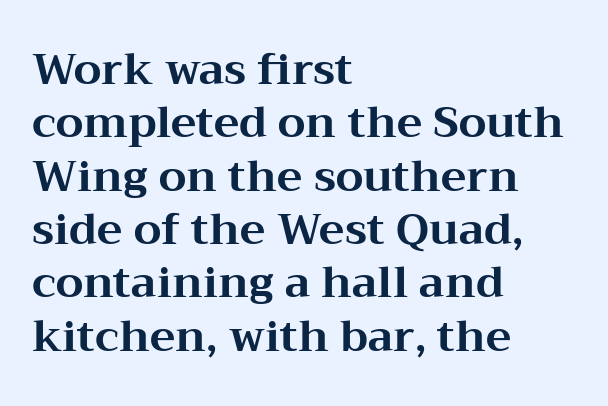
It's the straight-up-and-down kind of type. The passage shown has conventional tracking throughout. Descender tails drop into unmarked territory. Spacing verdict: proportional, widths tailored to each character. Strong, thick strokes mark this as bold type. Leftover space on each line is placed entirely after the last word.
